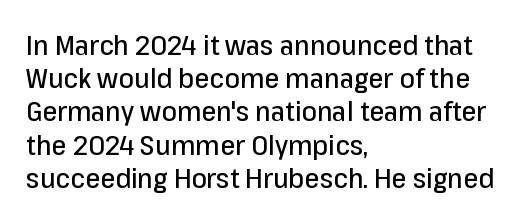
{"italic": "no", "underline": "no", "align": "left", "line_spacing_ratio": 1.23, "letter_spacing": "normal", "letter_spacing_em": 0.0, "glyph_px": 27}
